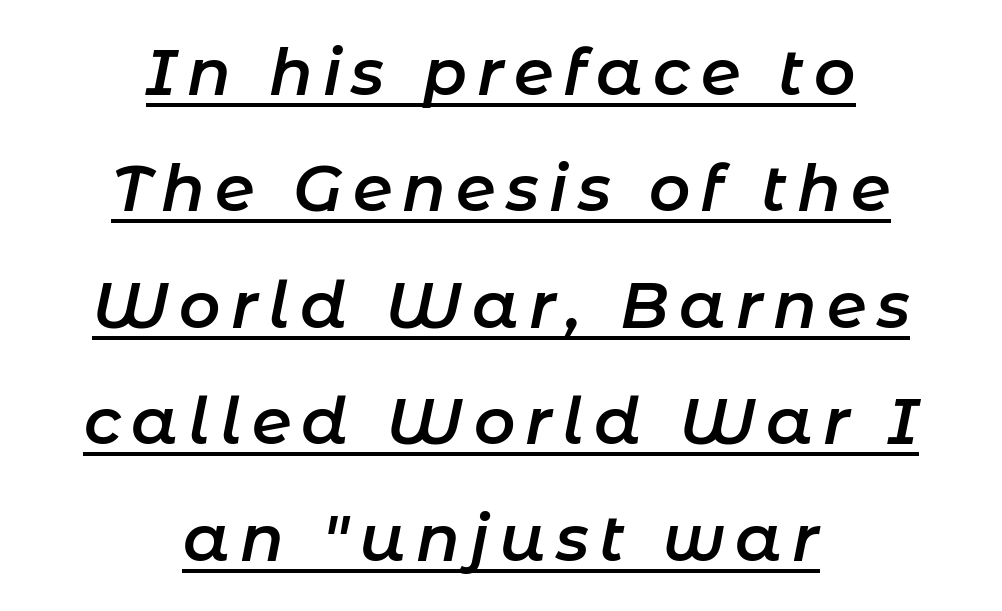
In designer terms, the underline attribute is active on this setting. Each line is balanced around a shared central axis. Emphasis by weight is partial: semibold. The face used here has a pronounced slope to its letters. Spacing verdict: proportional, widths tailored to each character.
